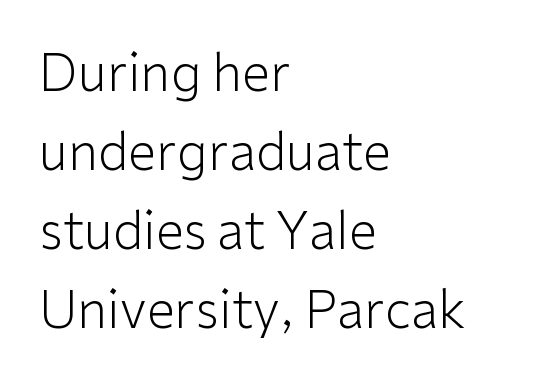
Q: Is the text bold? A: No.
Q: Is the text italic (slanted)? A: No, it is upright.
Q: Is the typeface a serif or a sans-serif typeface? A: Sans-serif.
Q: Is the text underlined? A: No.
Q: How is the paragraph aligned? A: Left-aligned.
Q: Is the spacing between letters normal or unusually wide? A: Normal.
Q: Is the spacing between lines tight, normal or loose? A: Normal.
Q: Width (condensed, normal, or wide)? A: Normal.
Q: Stroke contrast? A: Low.
Q: x-height? A: Medium.
Q: Monospaced? A: No.
